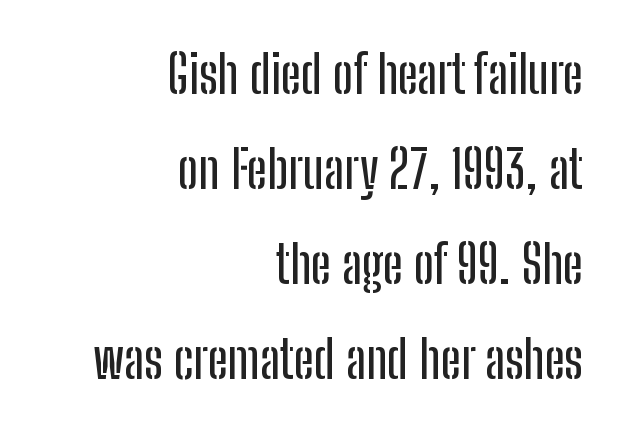
The image shows 53 px condensed sans-serif type, upright; set right-aligned, line spacing 1.79x, normal letter spacing, not underlined; low stroke contrast and a medium x-height.
